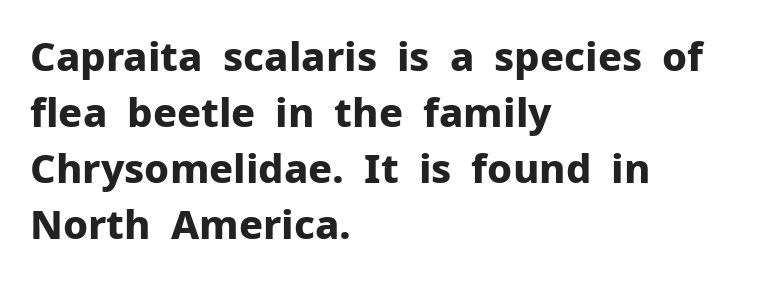
Honestly, the letter spacing is just normal — you wouldn't notice it. The font family rendered here belongs to the sans-serif group. The rendering uses natural spacing where letterforms have individual widths. When letters stand straight like this, we call the style roman or upright. Rule under the text: the space is simply empty. The text block is weighted toward the left margin, trailing off unevenly rightward.
